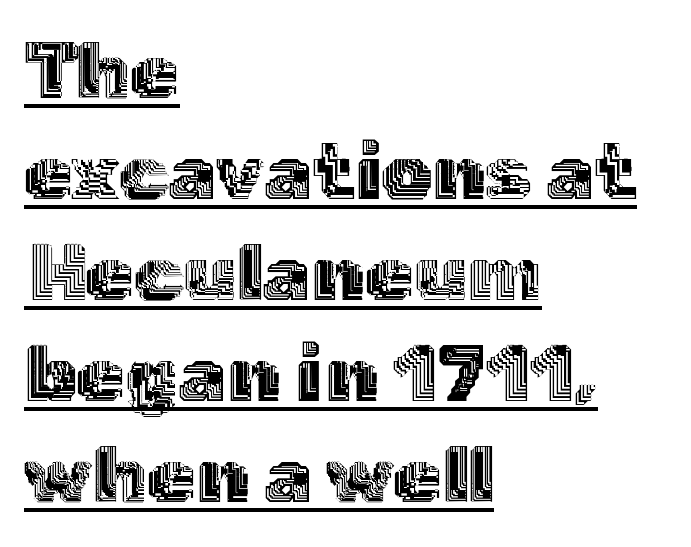
Students, observe: this is what conventionally led text looks like. A typesetter would call this proportional, since set widths differ per character. The lines in this sample share a left origin and differ only in where they stop. Caption: lettering with a line underneath.
